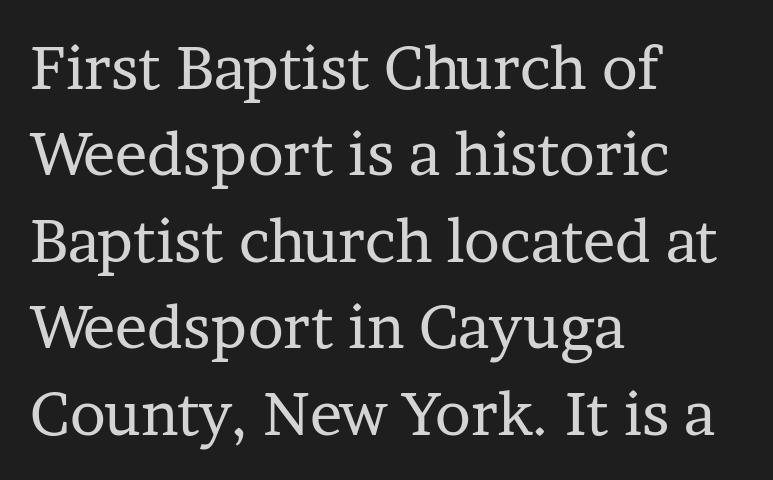
It's the straight-up-and-down kind of type. Leading matches the norm, producing a regular column. Spacing verdict: proportional, widths tailored to each character. The face used here is rendered with its standard letterfit. Each line starts at the same left margin while the right side varies.
